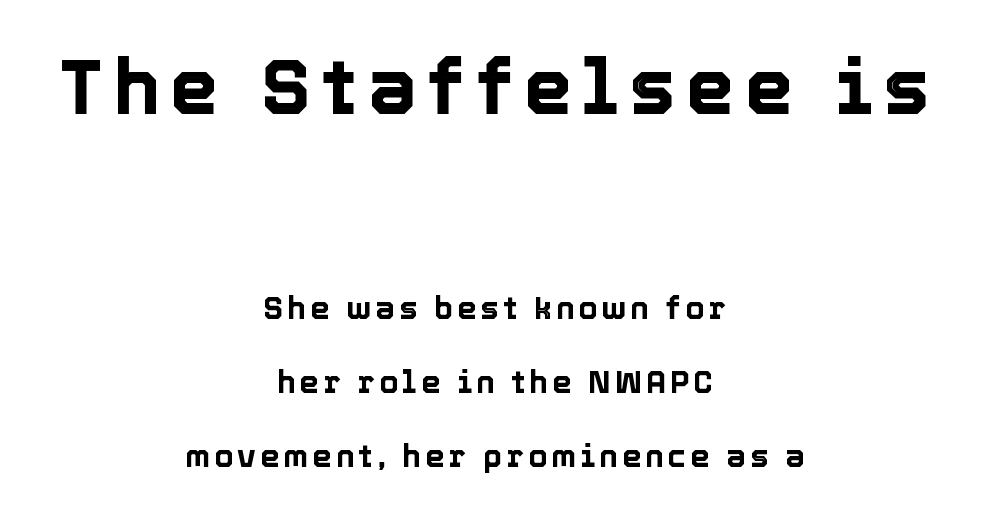
The image shows 78 px text type, upright; set centered, loose line spacing (2.38x), not underlined; the first (top) block is 2.52x larger; a medium x-height.
